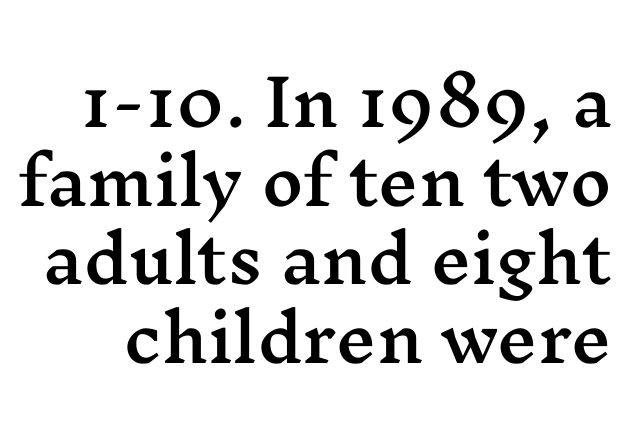
{"serif": "yes", "italic": "no", "width": "wide", "stroke_contrast": "medium", "x_height": "medium", "monospaced": "no", "underline": "no", "line_spacing_ratio": 1.23, "letter_spacing": "normal", "letter_spacing_em": 0.0, "glyph_px": 64}
